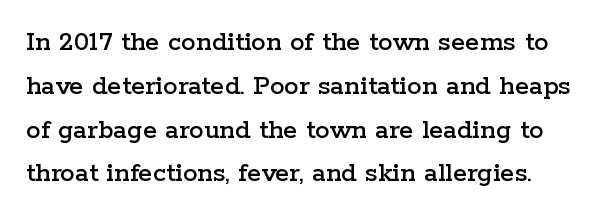
{"serif": "yes", "italic": "no", "width": "wide", "stroke_contrast": "low", "x_height": "medium", "monospaced": "no", "underline": "no", "line_spacing": "normal", "line_spacing_ratio": 1.51, "letter_spacing": "normal", "letter_spacing_em": 0.0, "glyph_px": 29}
